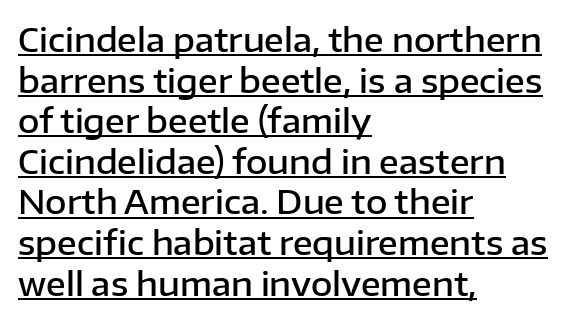
The image shows 33 px semibold sans-serif type, upright; set left-aligned, line spacing 1.23x, normal letter spacing, underlined; low stroke contrast and a medium x-height.
